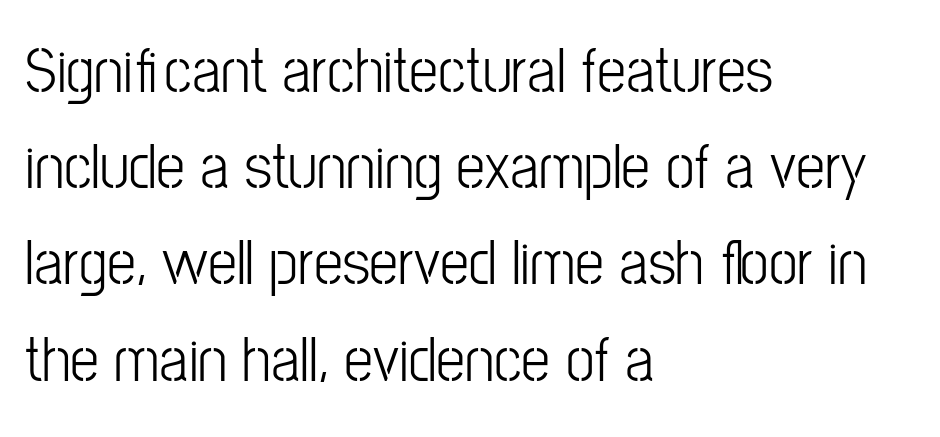
{"serif": "no", "italic": "no", "bold": "no", "weight": "light", "width": "condensed", "stroke_contrast": "low", "x_height": "medium", "monospaced": "no", "underline": "no", "align": "left", "line_spacing": "normal", "line_spacing_ratio": 1.48, "letter_spacing": "normal", "letter_spacing_em": 0.0, "glyph_px": 65}
